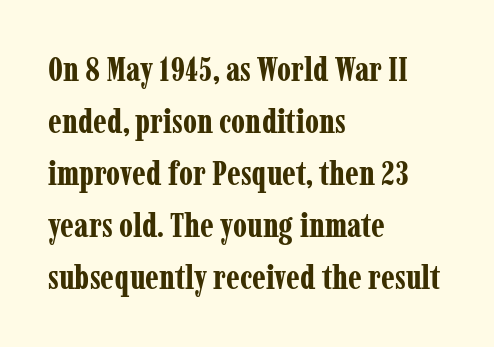
Q: Is the text bold? A: Yes.
Q: Is the text italic (slanted)? A: No, it is upright.
Q: Is the typeface a serif or a sans-serif typeface? A: Serif.
Q: Is the text underlined? A: No.
Q: How is the paragraph aligned? A: Left-aligned.
Q: Is the spacing between letters normal or unusually wide? A: Normal.
Q: Is the spacing between lines tight, normal or loose? A: Normal.
Q: Width (condensed, normal, or wide)? A: Condensed.
Q: Stroke contrast? A: Low.
Q: x-height? A: Medium.
Q: Monospaced? A: No.
